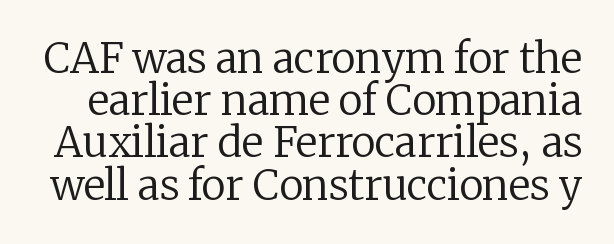
The image shows 41 px regular-weight serif type, upright; set tight line spacing (1.03x), normal letter spacing, not underlined; low stroke contrast and a medium x-height.
